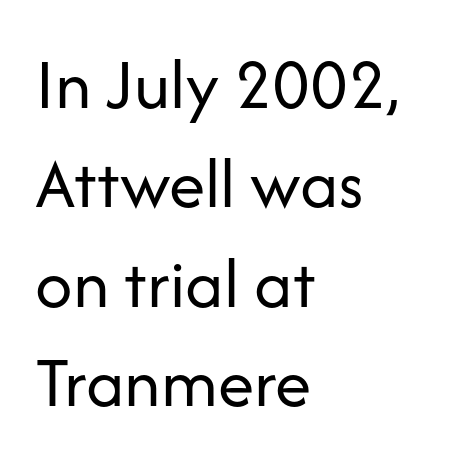
The image shows 73 px regular-weight sans-serif type, upright; set left-aligned, normal line spacing (1.36x), normal letter spacing, not underlined; low stroke contrast and a medium x-height.
